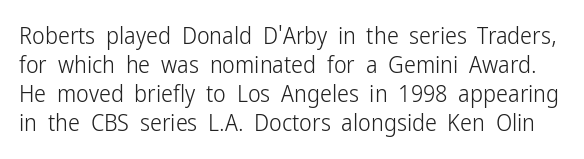
Weight: in the light-to-regular range. Compared with typical body copy, the letter spacing here is the same. Check the space under the baseline: it is left empty. In terms of posture, this sample is upright.
